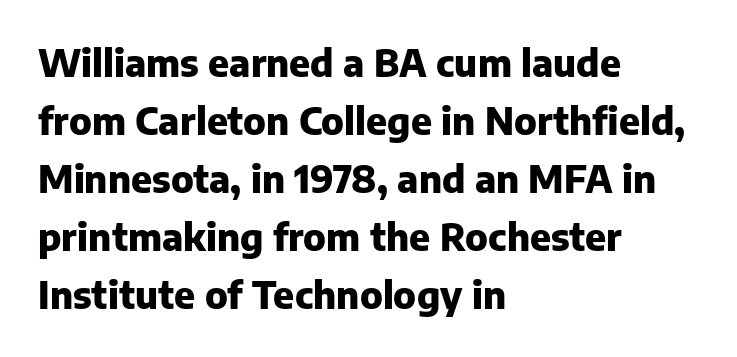
The image shows 37 px heavy sans-serif type, upright; set left-aligned, normal line spacing (1.57x), normal letter spacing, not underlined; low stroke contrast and a medium x-height.
